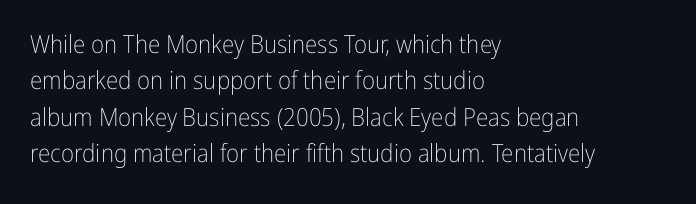
{"italic": "no", "bold": "no", "underline": "no", "align": "left", "line_spacing": "normal", "line_spacing_ratio": 1.46, "letter_spacing": "normal", "letter_spacing_em": 0.0, "glyph_px": 25}
